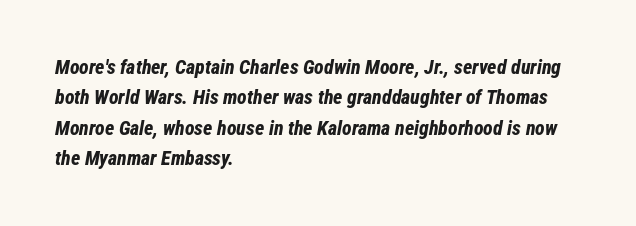
Nobody touched the tracking dial on this one. The passage shown stacks its lines at a standard gap. Style check: oblique. These words are printed bold, with thick strokes throughout. The paragraph shown leans on its left margin.
